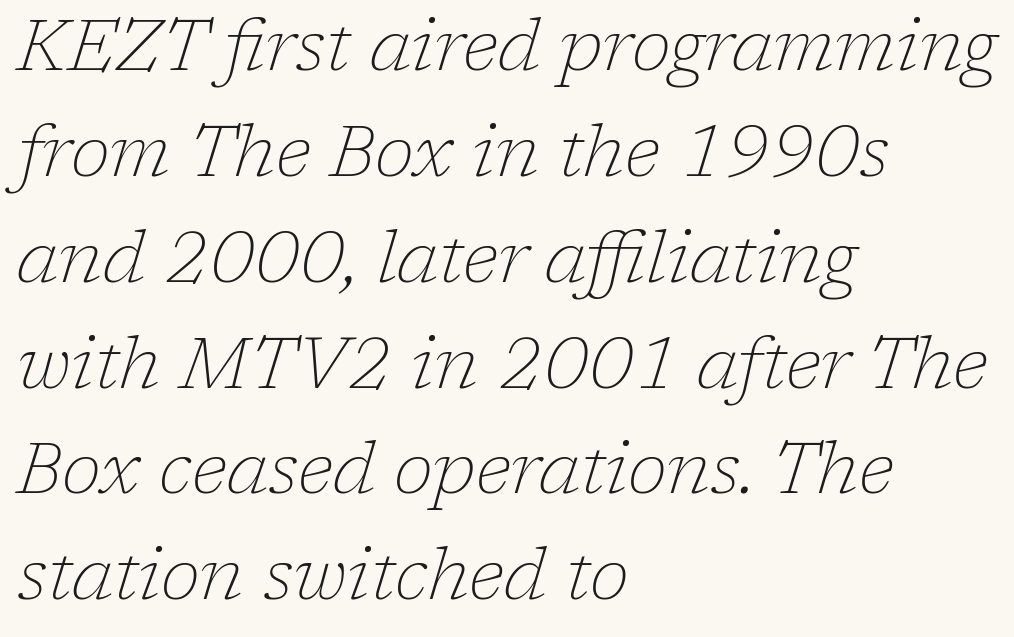
Q: Is the text bold? A: No.
Q: Is the text italic (slanted)? A: Yes, it leans right by about 17 degrees.
Q: Is the typeface a serif or a sans-serif typeface? A: Serif.
Q: Is the text underlined? A: No.
Q: How is the paragraph aligned? A: Left-aligned.
Q: Is the spacing between letters normal or unusually wide? A: Normal.
Q: Is the spacing between lines tight, normal or loose? A: Normal.
Q: Width (condensed, normal, or wide)? A: Normal.
Q: Stroke contrast? A: Low.
Q: x-height? A: Medium.
Q: Monospaced? A: No.
